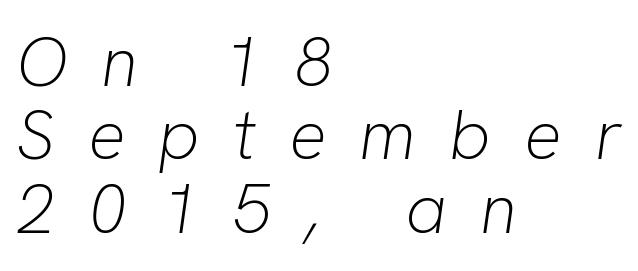
Q: Is the text bold? A: No.
Q: Is the text italic (slanted)? A: Yes, it leans right by about 8 degrees.
Q: Is the text underlined? A: No.
Q: How is the paragraph aligned? A: Left-aligned.
Q: Is the spacing between letters normal or unusually wide? A: Unusually wide.
Q: Is the spacing between lines tight, normal or loose? A: Tight.
Q: Width (condensed, normal, or wide)? A: Normal.
Q: Stroke contrast? A: Low.
Q: x-height? A: Medium.
Q: Monospaced? A: No.
